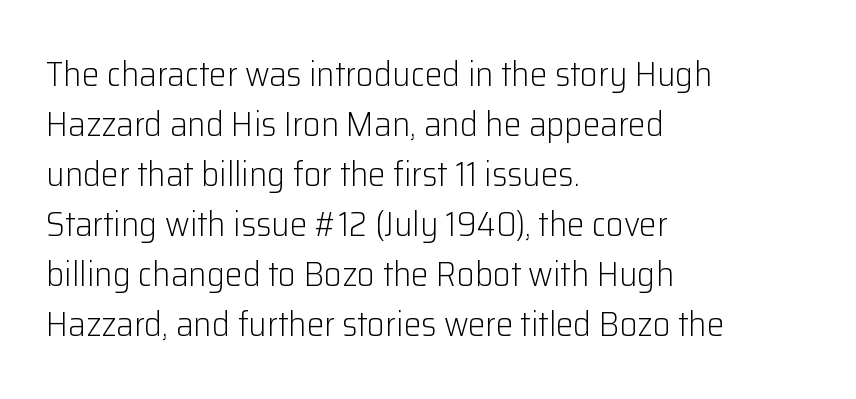
The image shows 35 px light sans-serif type, upright; set left-aligned, normal line spacing (1.43x), normal letter spacing, not underlined; low stroke contrast and a medium x-height.
